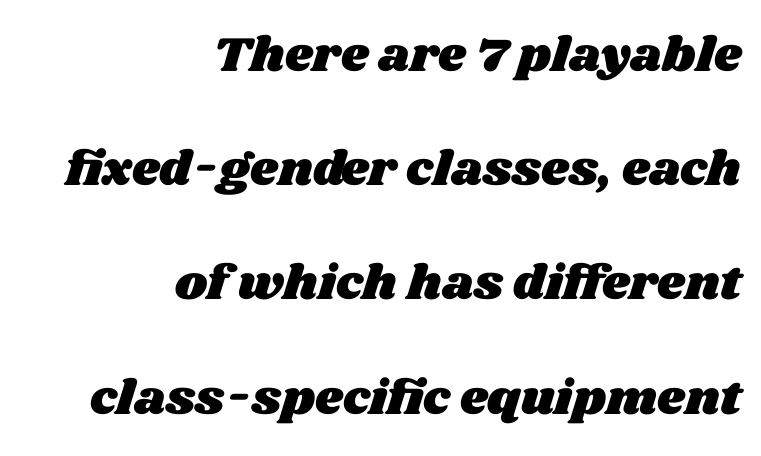
{"width": "wide", "stroke_contrast": "medium", "x_height": "large", "monospaced": "no", "underline": "no", "align": "right", "line_spacing": "loose", "line_spacing_ratio": 2.33, "letter_spacing": "normal", "letter_spacing_em": 0.0, "glyph_px": 49}
